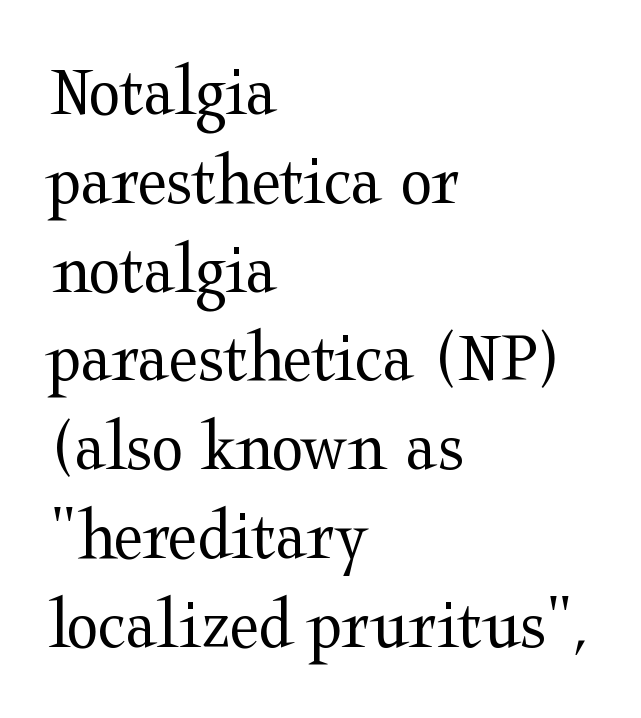
The image shows 74 px regular-weight, wide serif type, upright; set left-aligned, line spacing 1.2x, normal letter spacing, not underlined; medium stroke contrast and a medium x-height.
